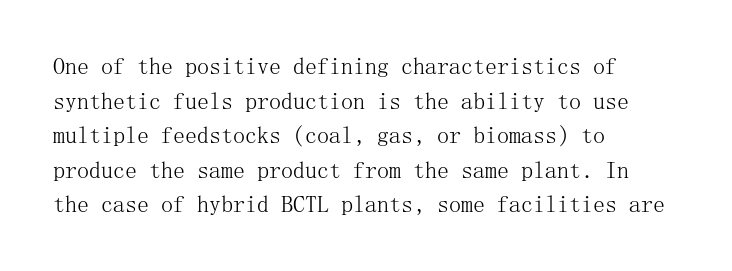
Q: Is the text bold? A: No.
Q: Is the text italic (slanted)? A: No, it is upright.
Q: Is the text underlined? A: No.
Q: How is the paragraph aligned? A: Left-aligned.
Q: Is the spacing between letters normal or unusually wide? A: Normal.
Q: Is the spacing between lines tight, normal or loose? A: Normal.
